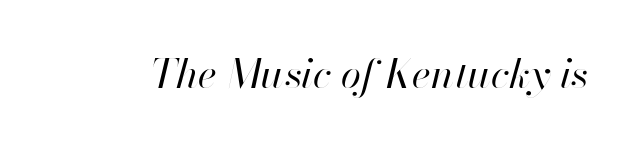
Q: Is the text bold? A: No.
Q: Is the text italic (slanted)? A: Yes, it leans right by about 13 degrees.
Q: Is the text underlined? A: No.
Q: Is the spacing between letters normal or unusually wide? A: Normal.
Q: Width (condensed, normal, or wide)? A: Normal.
Q: Stroke contrast? A: High.
Q: x-height? A: Small.
Q: Monospaced? A: No.
